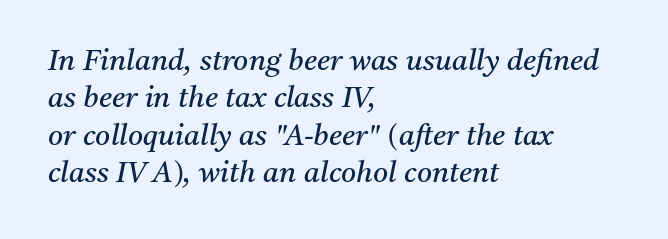
The image shows 29 px regular-weight serif type, italic (leaning right); set left-aligned, normal line spacing (1.29x), normal letter spacing, not underlined; medium stroke contrast and a medium x-height.
